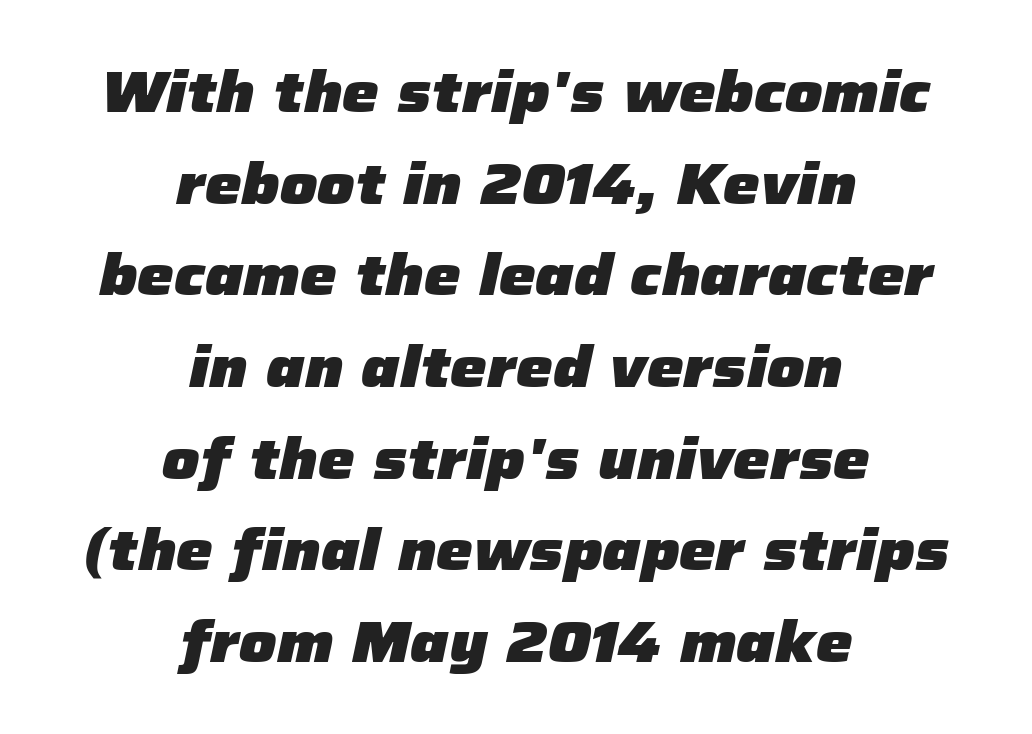
Q: Is the text bold? A: Yes.
Q: Is the text italic (slanted)? A: Yes, it leans right by about 12 degrees.
Q: Is the text underlined? A: No.
Q: How is the paragraph aligned? A: Centered.
Q: Is the spacing between letters normal or unusually wide? A: Normal.
Q: Is the spacing between lines tight, normal or loose? A: Normal.
Q: Width (condensed, normal, or wide)? A: Normal.
Q: Stroke contrast? A: Low.
Q: x-height? A: Medium.
Q: Monospaced? A: No.
